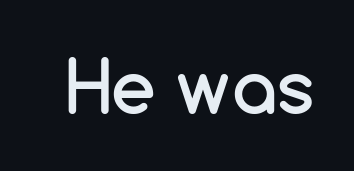
The text was rendered using a sans face with plain stroke endings. Between one letter and the next there's only the usual sliver of space. Looks like regular typesetting: each glyph gets only the width it needs. Words float on clear page, feet unadorned. The font's upright variant was chosen for this text.
